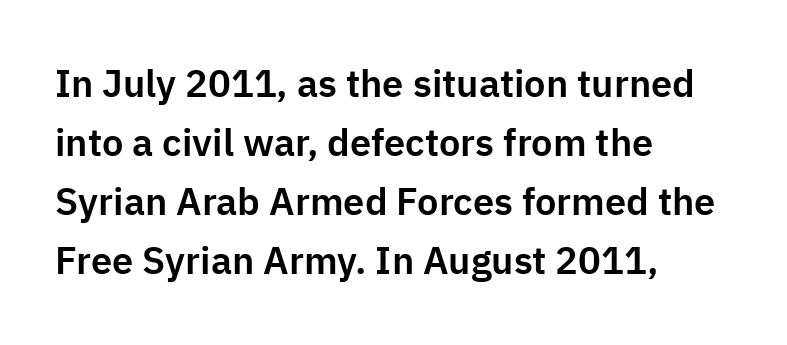
Q: Is the text italic (slanted)? A: No, it is upright.
Q: Is the typeface a serif or a sans-serif typeface? A: Sans-serif.
Q: Is the text underlined? A: No.
Q: How is the paragraph aligned? A: Left-aligned.
Q: Is the spacing between letters normal or unusually wide? A: Normal.
Q: Is the spacing between lines tight, normal or loose? A: Normal.
Q: Width (condensed, normal, or wide)? A: Normal.
Q: Stroke contrast? A: Low.
Q: x-height? A: Medium.
Q: Monospaced? A: No.
